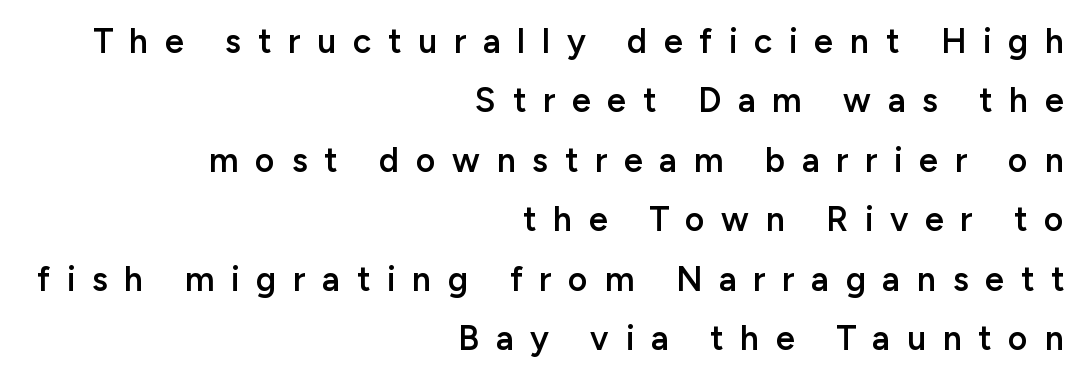
Q: Is the text bold? A: Semi-bold.
Q: Is the text italic (slanted)? A: No, it is upright.
Q: Is the typeface a serif or a sans-serif typeface? A: Sans-serif.
Q: Is the text underlined? A: No.
Q: How is the paragraph aligned? A: Right-aligned.
Q: Is the spacing between letters normal or unusually wide? A: Unusually wide.
Q: Width (condensed, normal, or wide)? A: Normal.
Q: Stroke contrast? A: Low.
Q: x-height? A: Medium.
Q: Monospaced? A: No.
